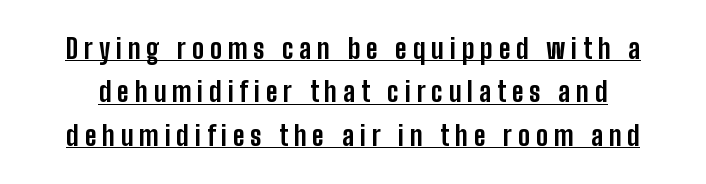
Q: Is the text bold? A: Yes.
Q: Is the text italic (slanted)? A: No, it is upright.
Q: Is the text underlined? A: Yes.
Q: Is the spacing between letters normal or unusually wide? A: Unusually wide.
Q: Is the spacing between lines tight, normal or loose? A: Normal.
